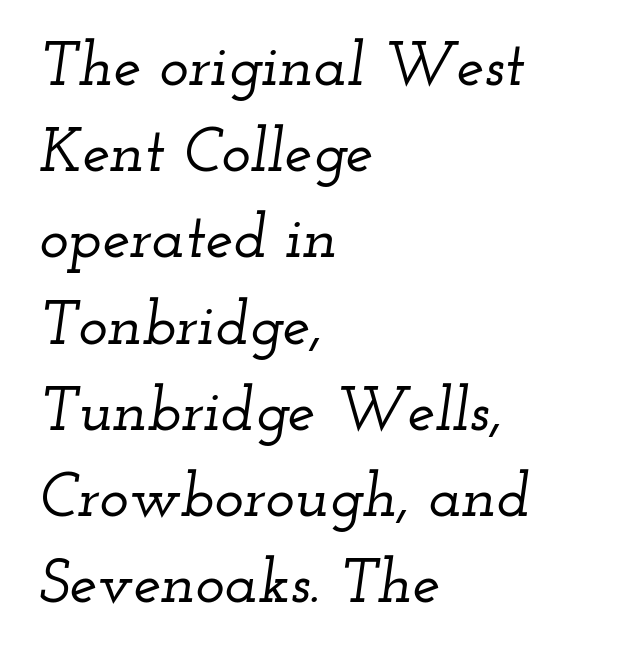
The image shows 62 px wide serif type, italic (leaning right); set left-aligned, normal line spacing (1.39x), normal letter spacing, not underlined; low stroke contrast and a small x-height.
